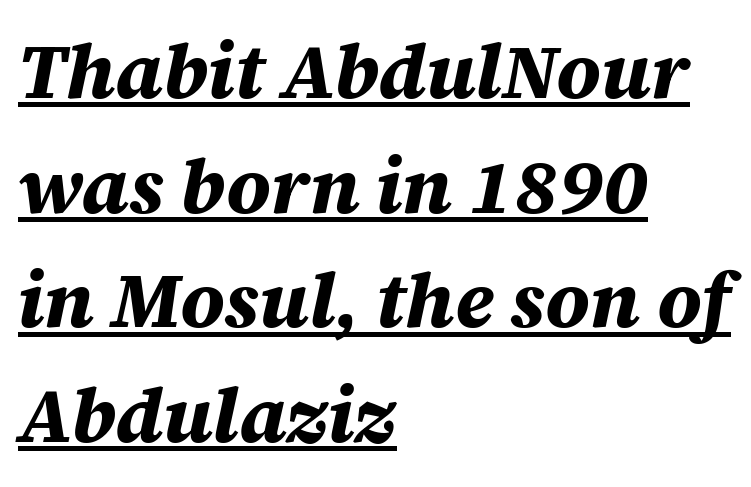
The image shows 77 px bold type, italic (leaning right); set left-aligned, normal line spacing (1.49x), normal letter spacing, underlined; medium stroke contrast and a large x-height.
